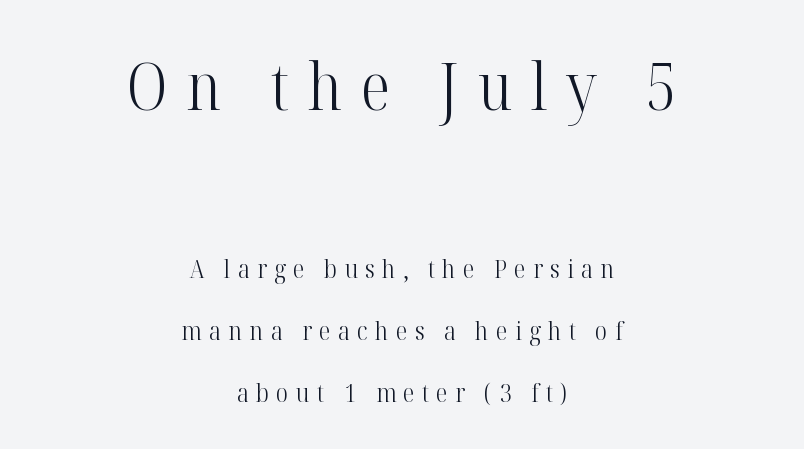
Both edges are ragged and mirror each other, which tells us the setting is centered. Is this a fixed-width face? No — the glyphs have proportional, varying widths. This sample uses an upright cut, with every glyph sitting square on the baseline. Words float on clear page, feet unadorned.
